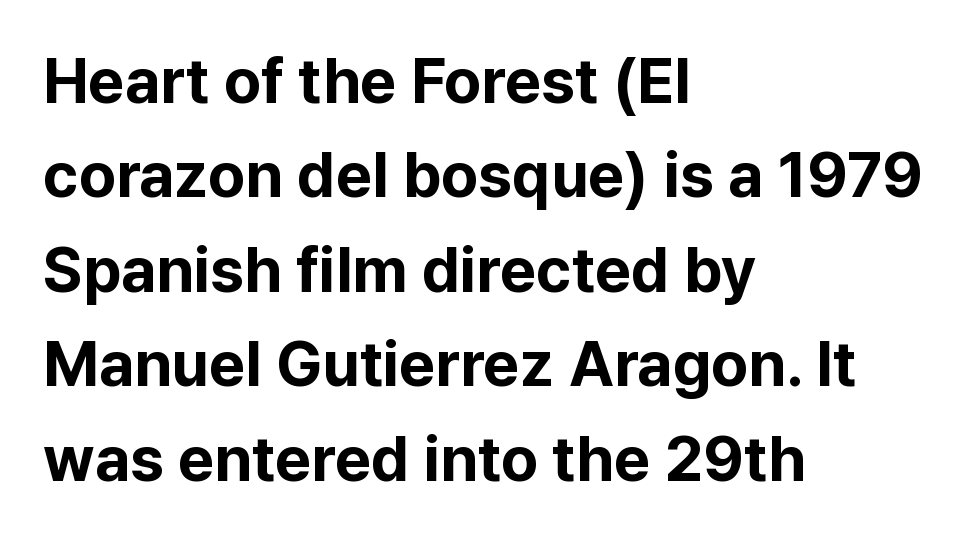
Nothing sits at the stroke ends, so this counts as sans-serif. Do the characters align in a grid? No, the font is proportional. This is roman type, the default non-slanted kind. Caption: multi-line text, flush left, ragged right. Heavy-handed strokes throughout: this text is bold.
